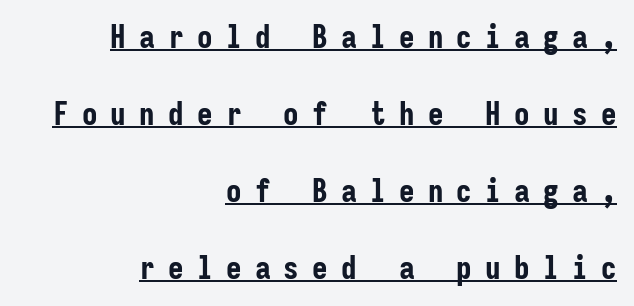
The image shows 31 px bold, condensed sans-serif type, upright, monospaced; set right-aligned, loose line spacing (2.48x), unusually wide letter spacing (+0.43 em), underlined; low stroke contrast and a medium x-height.
